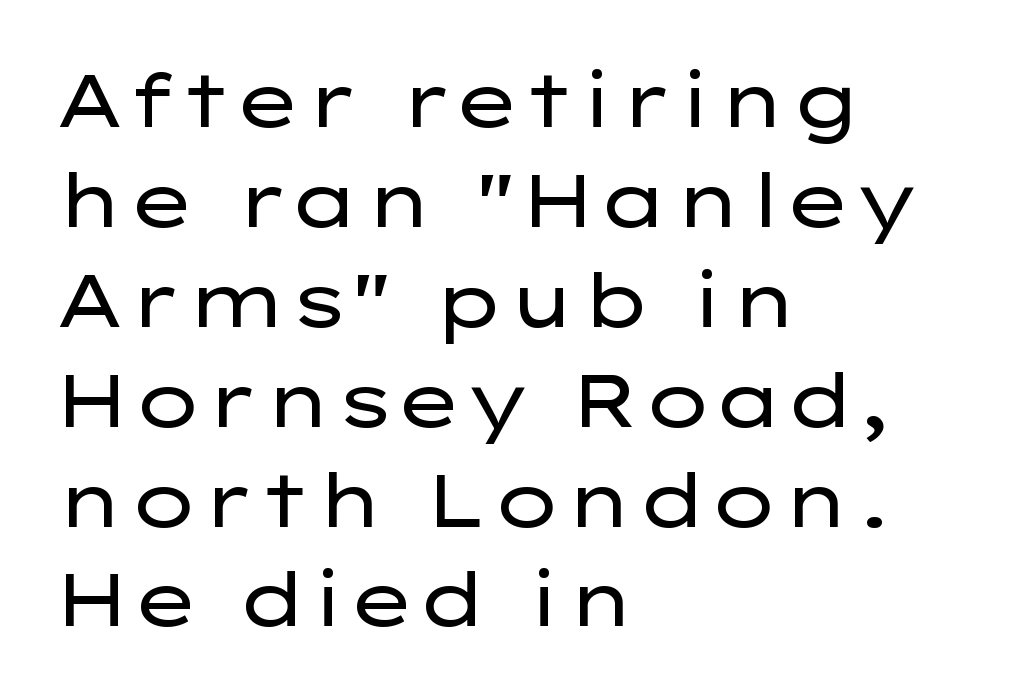
Italic: no, the glyphs are upright roman. Weight: regular or lighter. Proportional: the letters do not fall into vertical columns. Observe the absence of serifs on each vertical stroke in this sample. Horizontal alignment here is leftward, the default for most running prose.
